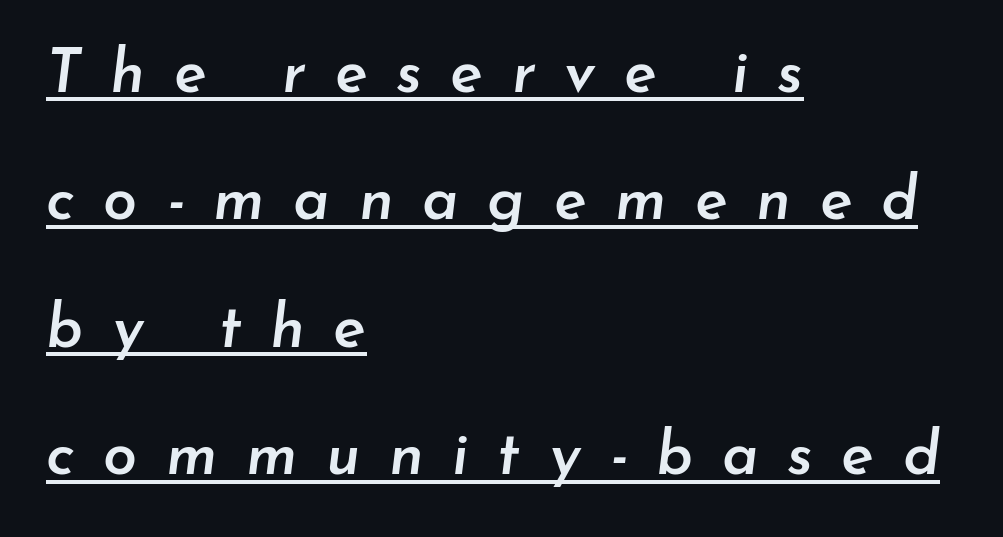
{"italic": "yes", "lean": "right", "slant_degrees": 7, "bold": "semi", "weight": "semibold", "width": "normal", "stroke_contrast": "low", "x_height": "small", "monospaced": "no", "underline": "yes", "align": "left", "line_spacing": "loose", "line_spacing_ratio": 2.09, "letter_spacing": "wide", "letter_spacing_em": 0.47, "glyph_px": 61}
